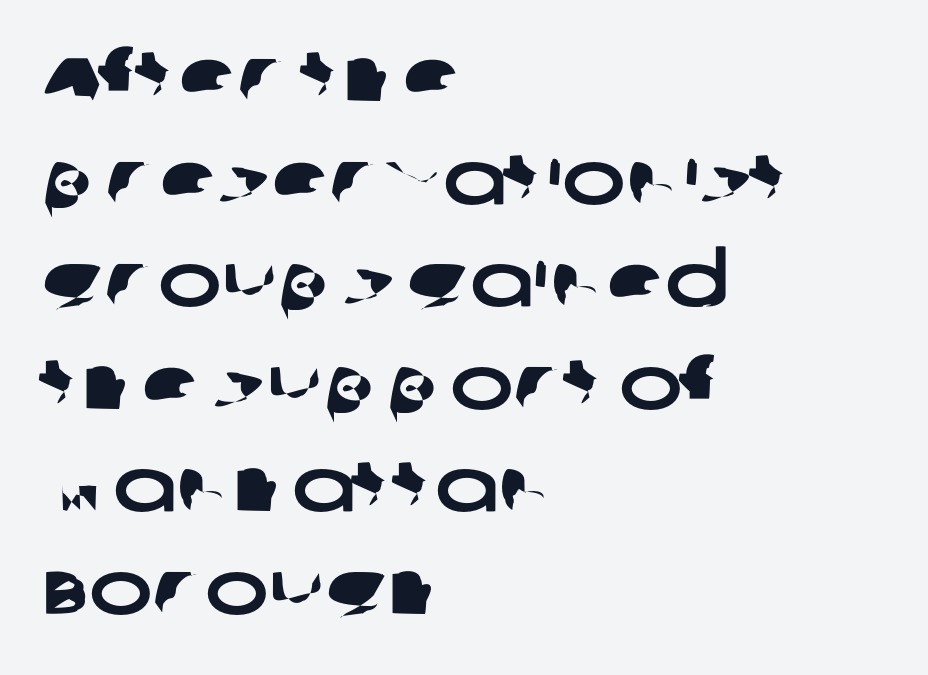
The image shows 76 px wide sans-serif type; set left-aligned, normal line spacing (1.35x), normal letter spacing, not underlined; low stroke contrast and a large x-height.
